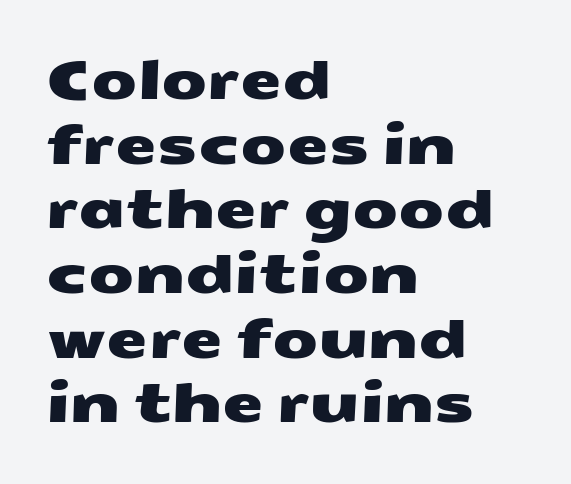
Q: Is the typeface a serif or a sans-serif typeface? A: Sans-serif.
Q: Is the text underlined? A: No.
Q: How is the paragraph aligned? A: Left-aligned.
Q: Is the spacing between letters normal or unusually wide? A: Normal.
Q: Width (condensed, normal, or wide)? A: Wide.
Q: Stroke contrast? A: Medium.
Q: x-height? A: Medium.
Q: Monospaced? A: No.
